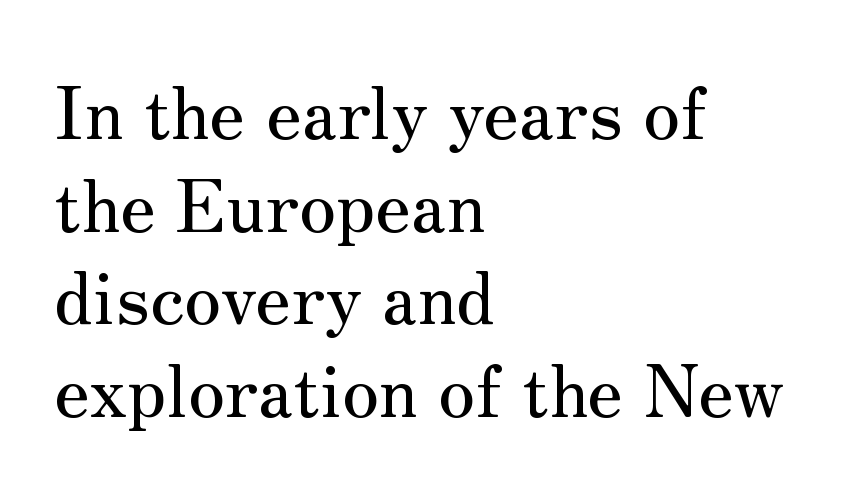
Classification — serif. The ragged edge is on the right, which tells us the setting is flush left. Plain, unruled lines of type. No italicization has been applied; the sample stays upright. The type is set solid horizontally, with unmodified tracking. The face used here is proportionally spaced, like ordinary book or web type.
